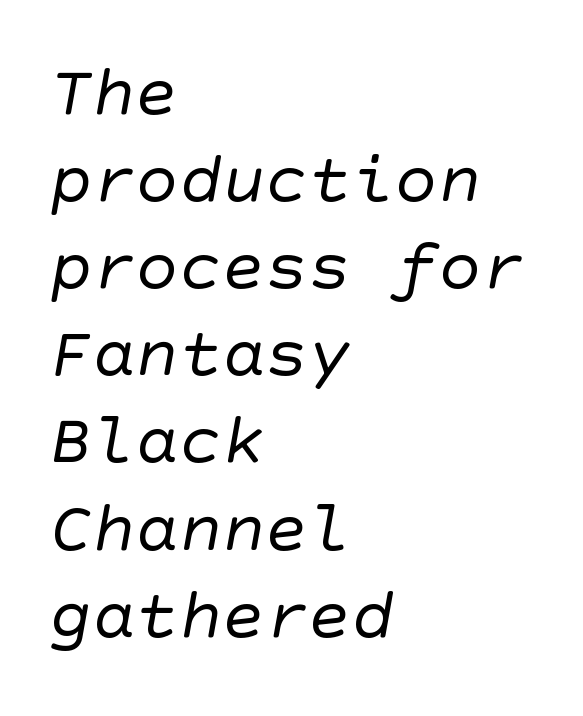
The image shows 72 px regular-weight sans-serif type; set left-aligned, line spacing 1.21x, normal letter spacing, not underlined; low stroke contrast and a large x-height.
